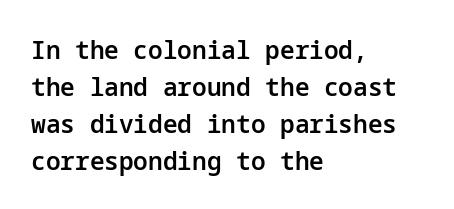
{"italic": "no", "bold": "semi", "underline": "no", "align": "left", "line_spacing": "normal", "line_spacing_ratio": 1.42, "letter_spacing": "normal", "letter_spacing_em": 0.0, "glyph_px": 26}
